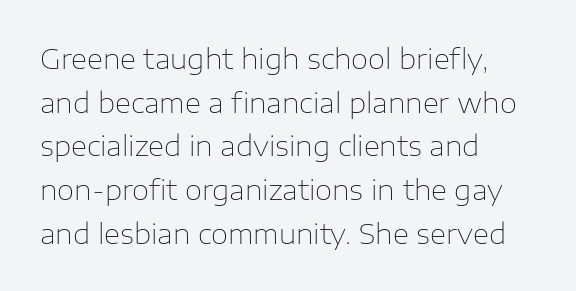
{"serif": "no", "italic": "no", "bold": "no", "weight": "thin", "width": "normal", "stroke_contrast": "low", "x_height": "medium", "monospaced": "no", "underline": "no", "align": "left", "line_spacing": "normal", "line_spacing_ratio": 1.56, "letter_spacing": "normal", "letter_spacing_em": 0.0, "glyph_px": 28}
